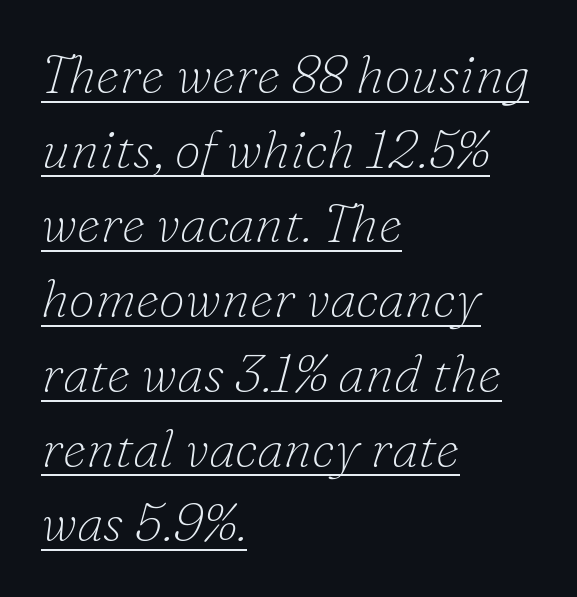
Q: Is the text bold? A: No.
Q: Is the text italic (slanted)? A: Yes, it leans right by about 16 degrees.
Q: Is the typeface a serif or a sans-serif typeface? A: Serif.
Q: Is the text underlined? A: Yes.
Q: How is the paragraph aligned? A: Left-aligned.
Q: Is the spacing between letters normal or unusually wide? A: Normal.
Q: Is the spacing between lines tight, normal or loose? A: Normal.
Q: Width (condensed, normal, or wide)? A: Normal.
Q: Stroke contrast? A: Low.
Q: x-height? A: Small.
Q: Monospaced? A: No.
